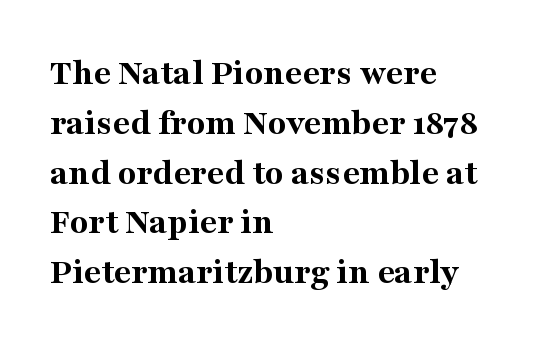
The image shows 38 px bold serif type, upright; set left-aligned, normal line spacing (1.31x), normal letter spacing, not underlined; medium stroke contrast and a medium x-height.
